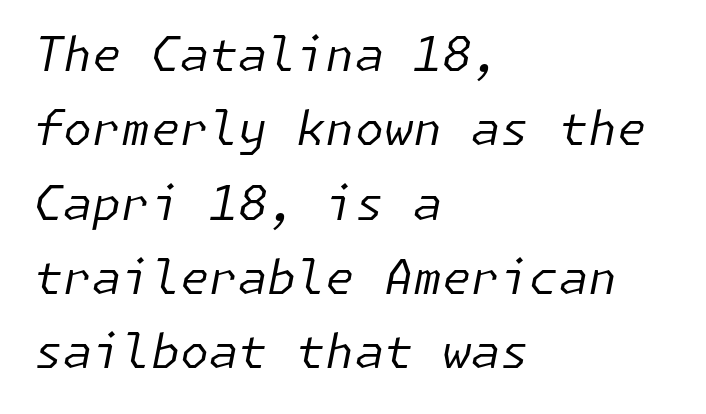
Q: Is the text bold? A: No.
Q: Is the text italic (slanted)? A: Yes, it leans right by about 11 degrees.
Q: Is the text underlined? A: No.
Q: How is the paragraph aligned? A: Left-aligned.
Q: Is the spacing between letters normal or unusually wide? A: Normal.
Q: Is the spacing between lines tight, normal or loose? A: Normal.
Q: Width (condensed, normal, or wide)? A: Normal.
Q: Stroke contrast? A: Low.
Q: x-height? A: Medium.
